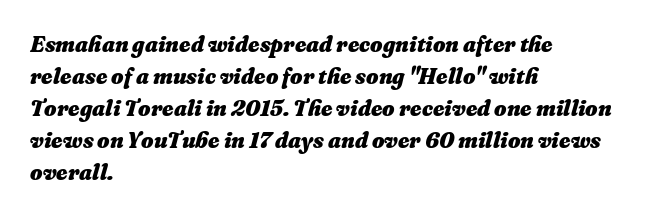
{"italic": "yes", "lean": "right", "slant_degrees": 16, "bold": "yes", "underline": "no", "align": "left", "line_spacing": "normal", "line_spacing_ratio": 1.45, "letter_spacing": "normal", "letter_spacing_em": 0.0, "glyph_px": 22}
